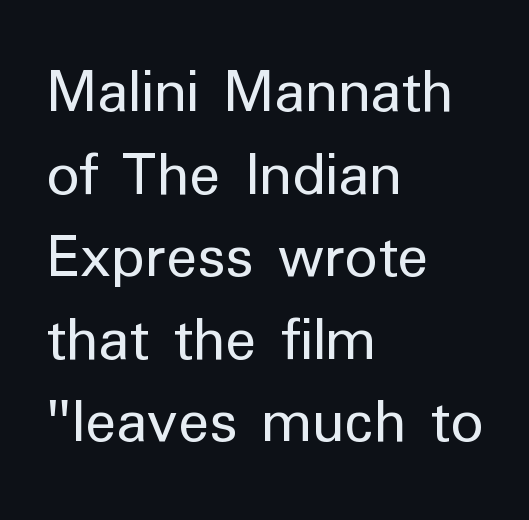
The image shows 65 px regular-weight sans-serif type, upright; set left-aligned, normal line spacing (1.27x), normal letter spacing, not underlined; low stroke contrast and a medium x-height.
